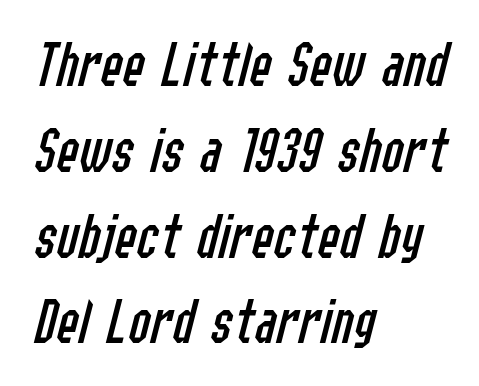
The image shows 66 px regular-weight, condensed type, italic (leaning right); set left-aligned, normal line spacing (1.3x), normal letter spacing, not underlined; low stroke contrast and a medium x-height.
